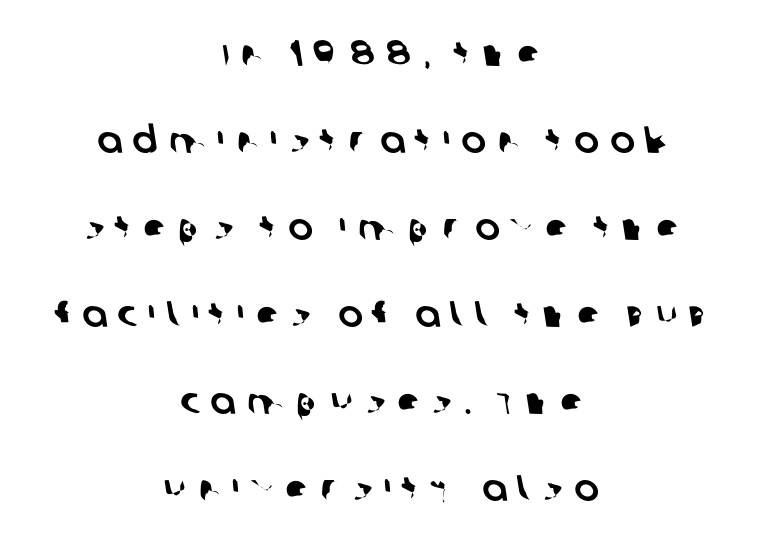
Q: Is the typeface a serif or a sans-serif typeface? A: Sans-serif.
Q: Is the text underlined? A: No.
Q: How is the paragraph aligned? A: Centered.
Q: Is the spacing between letters normal or unusually wide? A: Unusually wide.
Q: Is the spacing between lines tight, normal or loose? A: Loose.
Q: Width (condensed, normal, or wide)? A: Normal.
Q: Stroke contrast? A: Low.
Q: x-height? A: Large.
Q: Monospaced? A: No.
